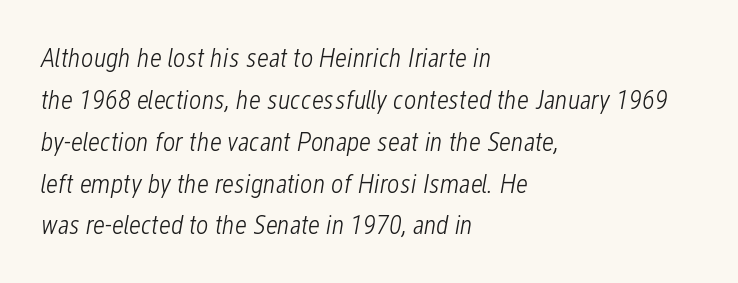
The image shows 27 px text type, italic (leaning right); set left-aligned, normal line spacing (1.55x), normal letter spacing, not underlined.
